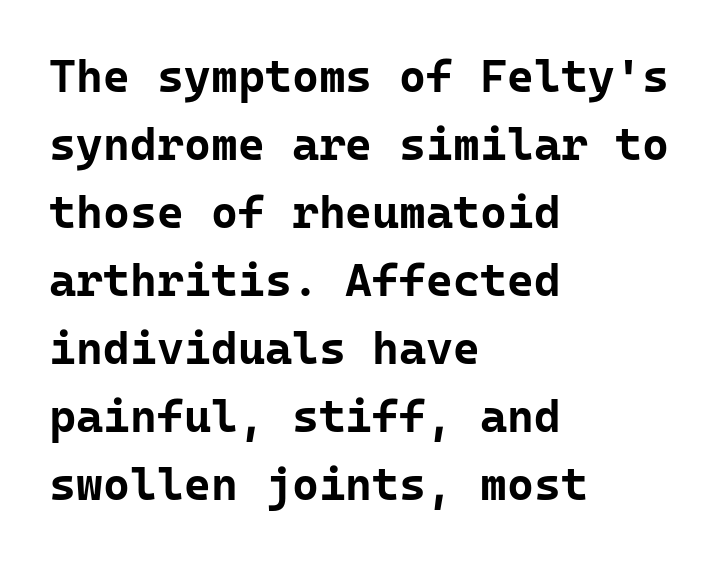
Q: Is the text bold? A: Yes.
Q: Is the text italic (slanted)? A: No, it is upright.
Q: Is the typeface a serif or a sans-serif typeface? A: Sans-serif.
Q: Is the text underlined? A: No.
Q: How is the paragraph aligned? A: Left-aligned.
Q: Is the spacing between letters normal or unusually wide? A: Normal.
Q: Is the spacing between lines tight, normal or loose? A: Normal.
Q: Width (condensed, normal, or wide)? A: Normal.
Q: Stroke contrast? A: Low.
Q: x-height? A: Medium.
Q: Monospaced? A: Yes.
